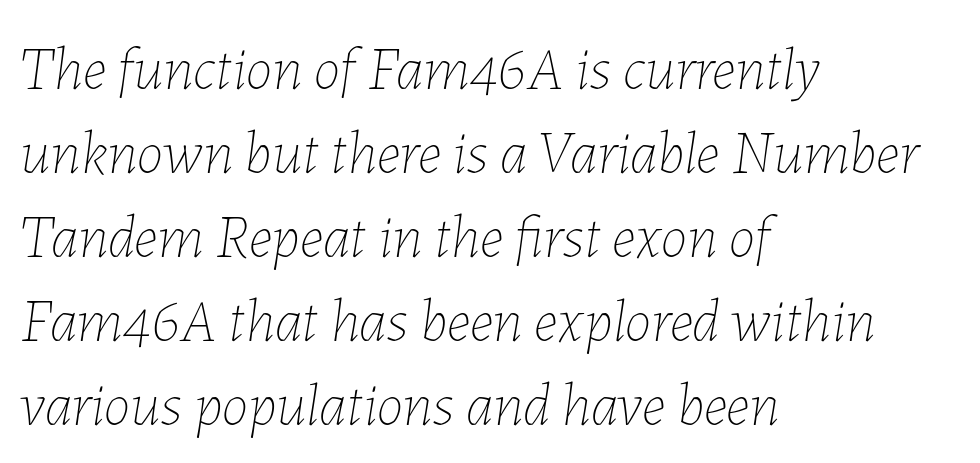
This sample has the flowing, uneven cadence of proportional lettering. Only glyphs here, with clear space below each row. It's the slanting kind of type. Quick note: interline space is typical. A student would call this left alignment; a typographer would say flush left, rag right.
